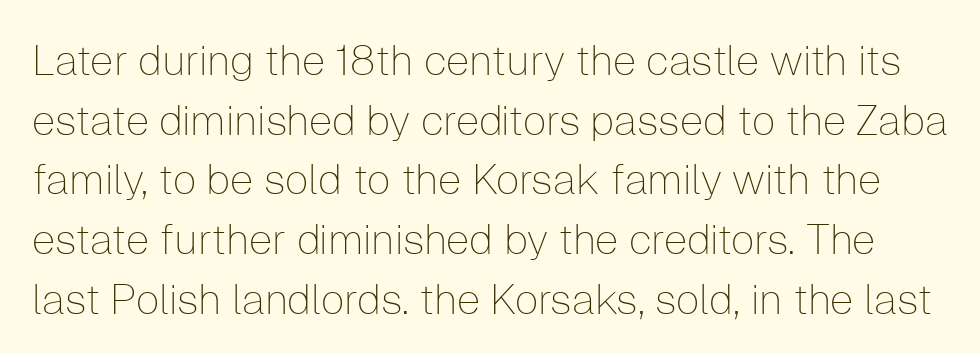
The image shows 42 px thin sans-serif type, upright; set normal line spacing (1.42x), normal letter spacing, not underlined; low stroke contrast and a medium x-height.
